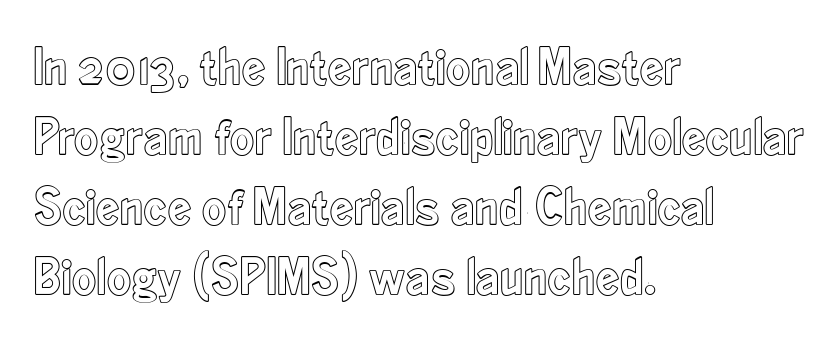
{"italic": "no", "width": "condensed", "x_height": "small", "monospaced": "no", "underline": "no", "align": "left", "line_spacing": "normal", "line_spacing_ratio": 1.32, "letter_spacing": "normal", "letter_spacing_em": 0.0, "glyph_px": 53}
